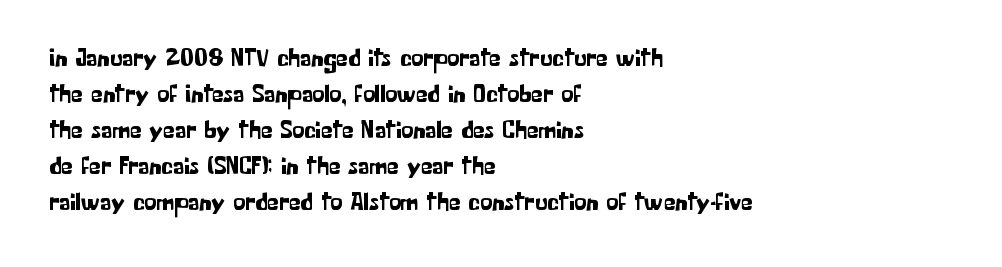
You can tell it's not italic because the verticals are truly vertical. Whoever set this chose a conventional vertical rhythm. The line texture is even and compact thanks to regular tracking. Each row of text sits above clean, open space.
